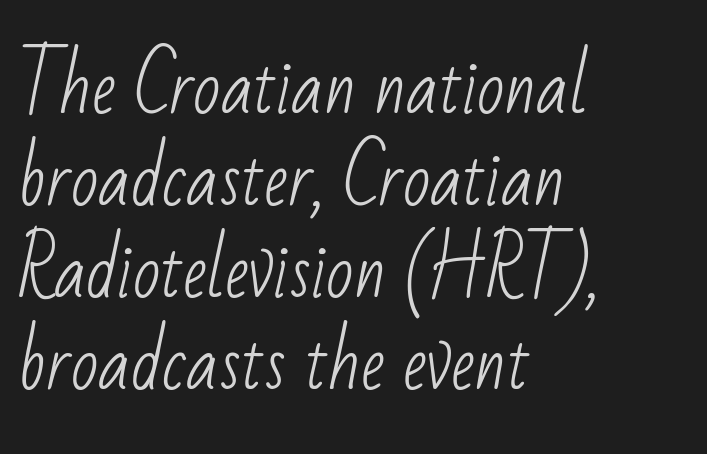
The image shows 72 px light, condensed sans-serif type; set left-aligned, normal line spacing (1.28x), normal letter spacing, not underlined; low stroke contrast and a small x-height.
